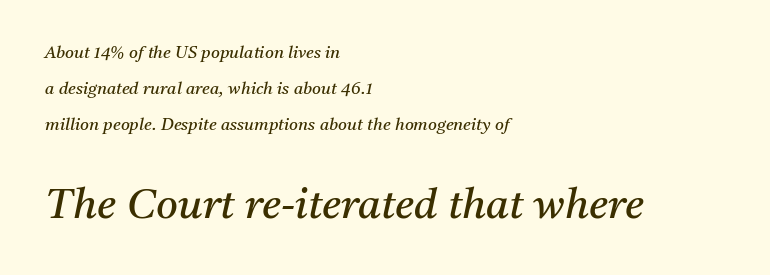
Casual observation: everything's shoved over to the left. Type size steps up from the first block to the second. Heaviness? Minimal to ordinary, like unemphasized prose. Observe the serifs anchoring each vertical stroke in this sample. Quick note: interline space is abundant.
